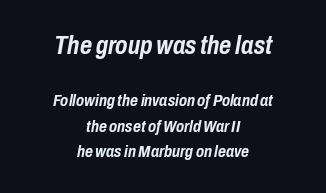
The space between consecutive lines is moderate. This sample is center-justified, so both line endings float freely. Is the type slanted? Yes — the strokes lean at a clear angle. This sample uses plain, unmodified letter spacing.
